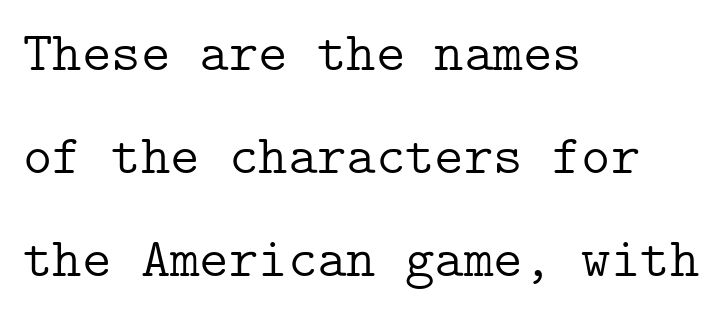
In CSS terms this would be text-align: left. Posture: straight, roman, zero tilt. Clear beneath every line of the passage. The cut favours lightness, reaching ordinary text weight at its darkest. The letterforms sit shoulder to shoulder at normal distance.
